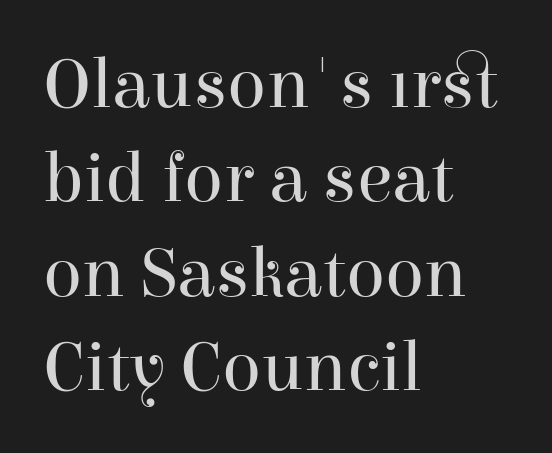
Q: Is the text bold? A: No.
Q: Is the text italic (slanted)? A: No, it is upright.
Q: Is the typeface a serif or a sans-serif typeface? A: Serif.
Q: Is the text underlined? A: No.
Q: How is the paragraph aligned? A: Left-aligned.
Q: Is the spacing between letters normal or unusually wide? A: Normal.
Q: Is the spacing between lines tight, normal or loose? A: Normal.
Q: Width (condensed, normal, or wide)? A: Normal.
Q: Stroke contrast? A: High.
Q: x-height? A: Medium.
Q: Monospaced? A: No.
